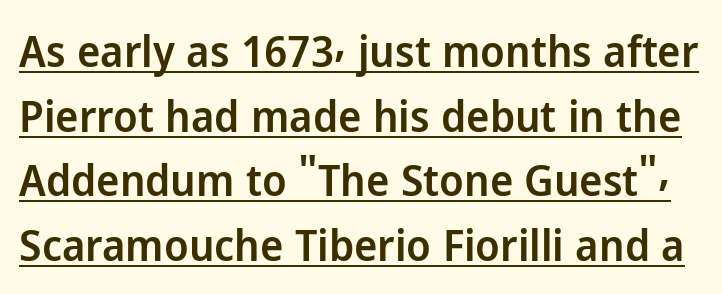
Q: Is the text bold? A: Semi-bold.
Q: Is the text italic (slanted)? A: No, it is upright.
Q: Is the typeface a serif or a sans-serif typeface? A: Sans-serif.
Q: Is the text underlined? A: Yes.
Q: Is the spacing between letters normal or unusually wide? A: Normal.
Q: Is the spacing between lines tight, normal or loose? A: Normal.
Q: Width (condensed, normal, or wide)? A: Normal.
Q: Stroke contrast? A: Low.
Q: x-height? A: Medium.
Q: Monospaced? A: No.
